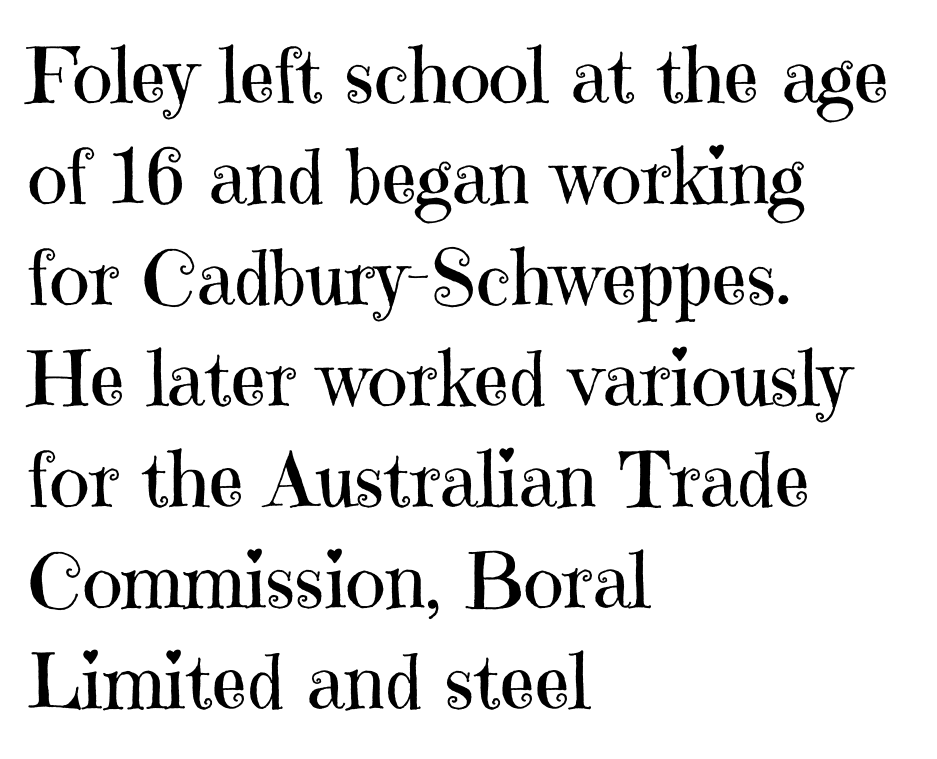
Q: Is the text bold? A: No.
Q: Is the text italic (slanted)? A: No, it is upright.
Q: Is the typeface a serif or a sans-serif typeface? A: Serif.
Q: Is the text underlined? A: No.
Q: How is the paragraph aligned? A: Left-aligned.
Q: Is the spacing between letters normal or unusually wide? A: Normal.
Q: Is the spacing between lines tight, normal or loose? A: Normal.
Q: Width (condensed, normal, or wide)? A: Normal.
Q: Stroke contrast? A: High.
Q: x-height? A: Medium.
Q: Monospaced? A: No.
